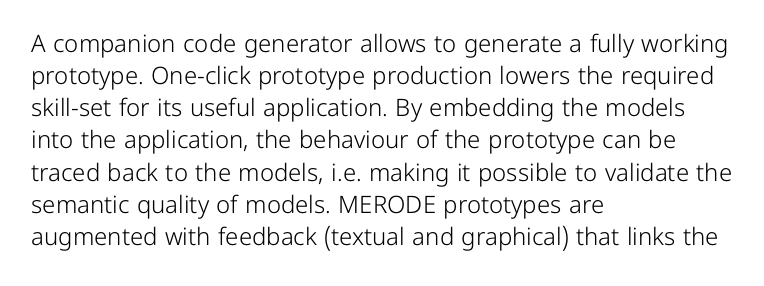
{"italic": "no", "bold": "no", "underline": "no", "align": "left", "line_spacing": "normal", "line_spacing_ratio": 1.34, "letter_spacing": "normal", "letter_spacing_em": 0.0, "glyph_px": 24}
